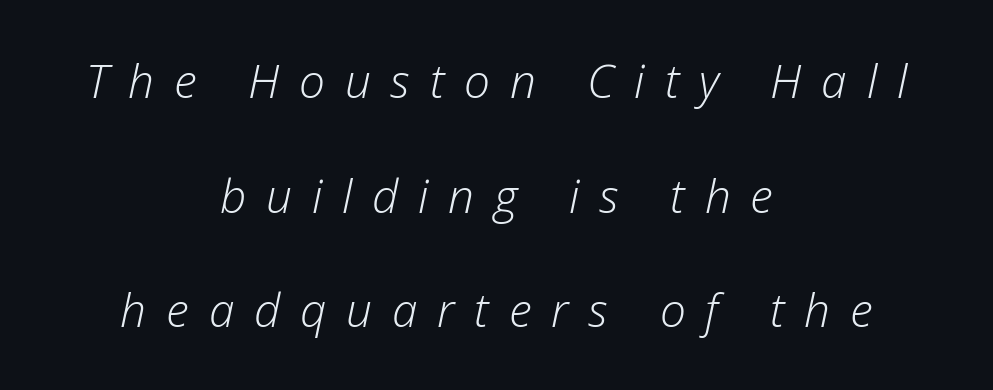
The image shows 46 px light type, italic (leaning right); set centered, loose line spacing (2.49x), unusually wide letter spacing (+0.43 em), not underlined; low stroke contrast and a medium x-height.
